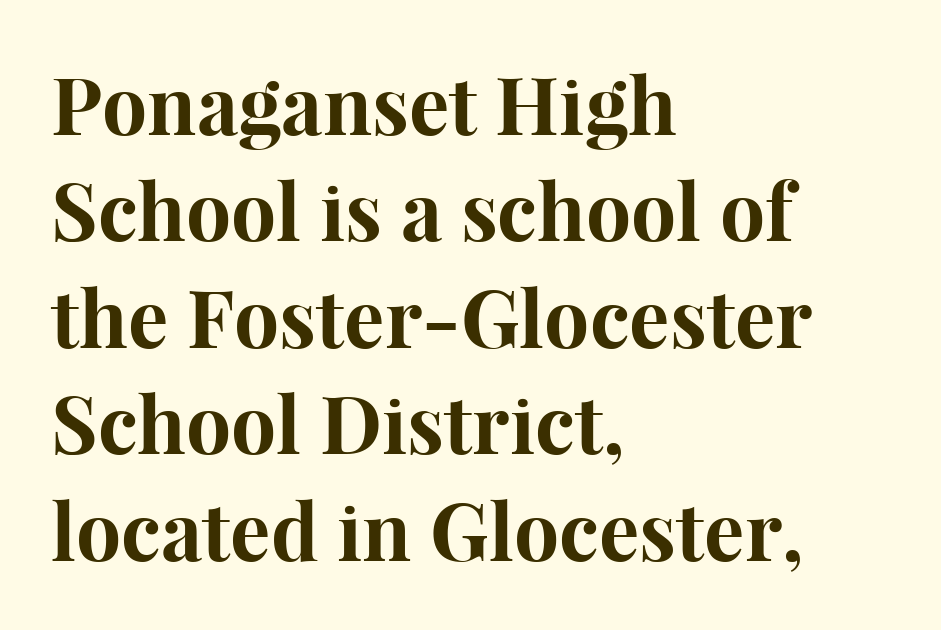
{"serif": "yes", "italic": "no", "bold": "yes", "weight": "bold", "width": "normal", "stroke_contrast": "high", "x_height": "medium", "monospaced": "no", "underline": "no", "align": "left", "line_spacing": "normal", "line_spacing_ratio": 1.33, "letter_spacing": "normal", "letter_spacing_em": 0.0, "glyph_px": 80}
